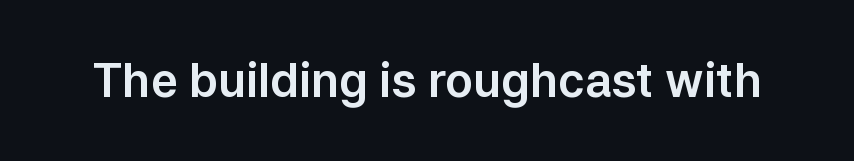
The image shows 46 px sans-serif type, upright; set normal letter spacing, not underlined; low stroke contrast and a medium x-height.
